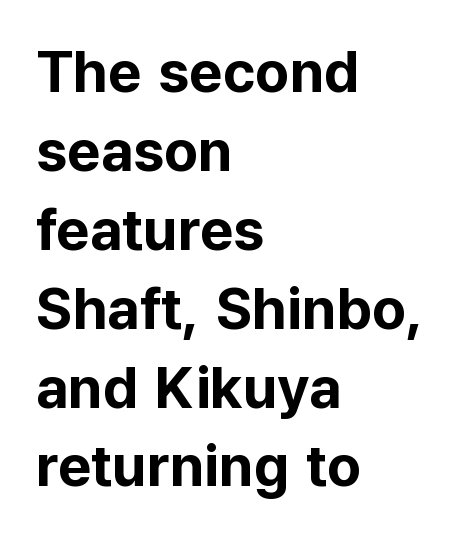
This is sans-serif lettering, the kind often seen on screens and signage. Glyph-to-glyph distance matches everyday printed text. Unlike italic type, these characters show no tilt at all. If you drew a ruler down the left edge, every line would touch it. The characters look thick and weighty, a clear bold.
